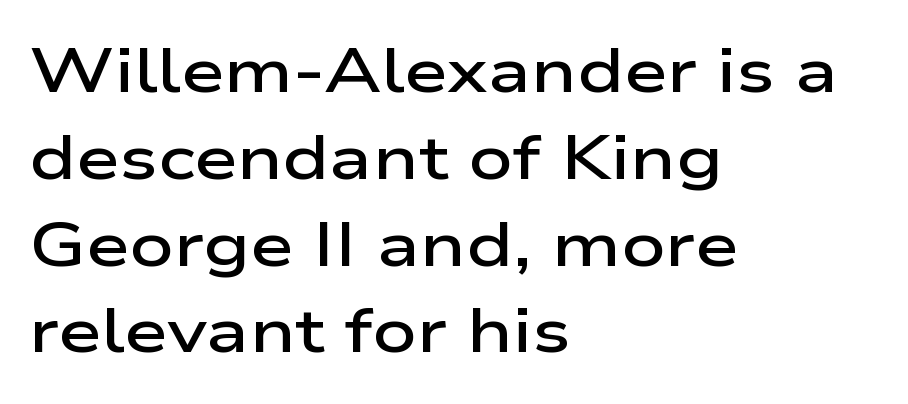
{"serif": "no", "italic": "no", "bold": "semi", "weight": "semibold", "width": "wide", "stroke_contrast": "low", "x_height": "medium", "monospaced": "no", "underline": "no", "align": "left", "line_spacing": "normal", "line_spacing_ratio": 1.4, "letter_spacing": "normal", "letter_spacing_em": 0.0, "glyph_px": 62}
